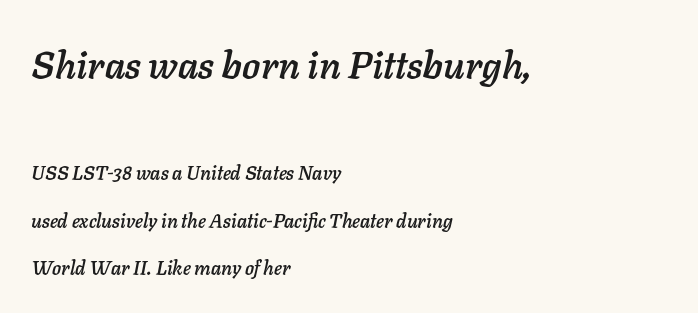
{"italic": "yes", "lean": "right", "slant_degrees": 11, "width": "normal", "stroke_contrast": "low", "x_height": "medium", "monospaced": "no", "underline": "no", "align": "left", "line_spacing": "loose", "line_spacing_ratio": 2.5, "letter_spacing": "normal", "letter_spacing_em": 0.0, "larger_block": "first", "size_ratio": 2.0, "glyph_px": 38}
